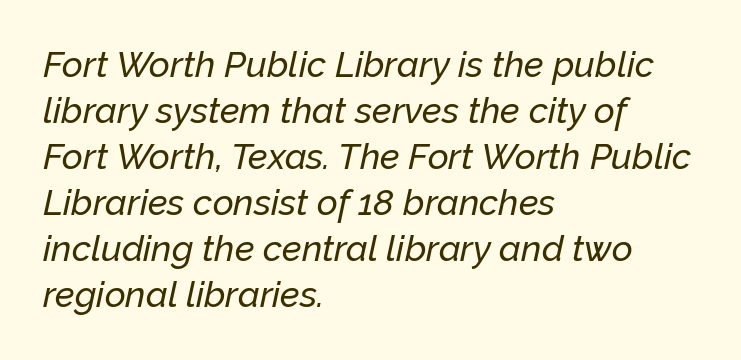
Honestly, the letter spacing is just normal — you wouldn't notice it. If you drew a ruler down the left edge, every line would touch it. The baseline area is clear. Compared with ordinary roman type, these characters are visibly tilted. A normal amount of white space separates one row of letters from the next.
